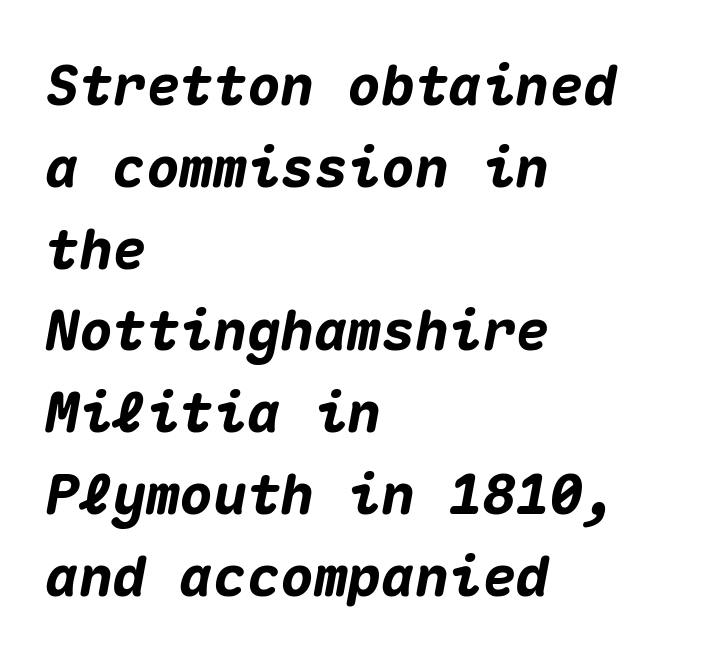
{"italic": "yes", "lean": "right", "slant_degrees": 10, "bold": "yes", "weight": "heavy", "width": "normal", "stroke_contrast": "medium", "x_height": "medium", "monospaced": "yes", "underline": "no", "align": "left", "line_spacing": "normal", "line_spacing_ratio": 1.46, "letter_spacing": "normal", "letter_spacing_em": 0.0, "glyph_px": 56}
